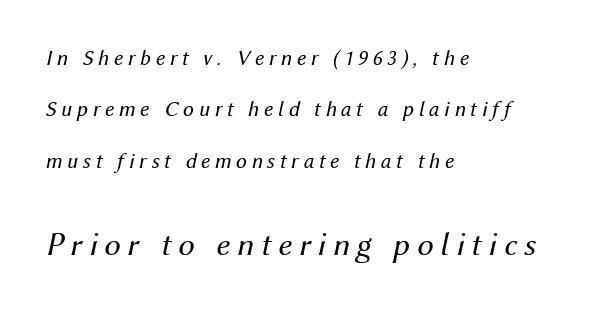
Bare-footed words on every line. The face used here appears at its bigger size in the lower chunk. Compared with typical body copy, the letter spacing here is much looser. These lines stack with their left ends in a neat column.
